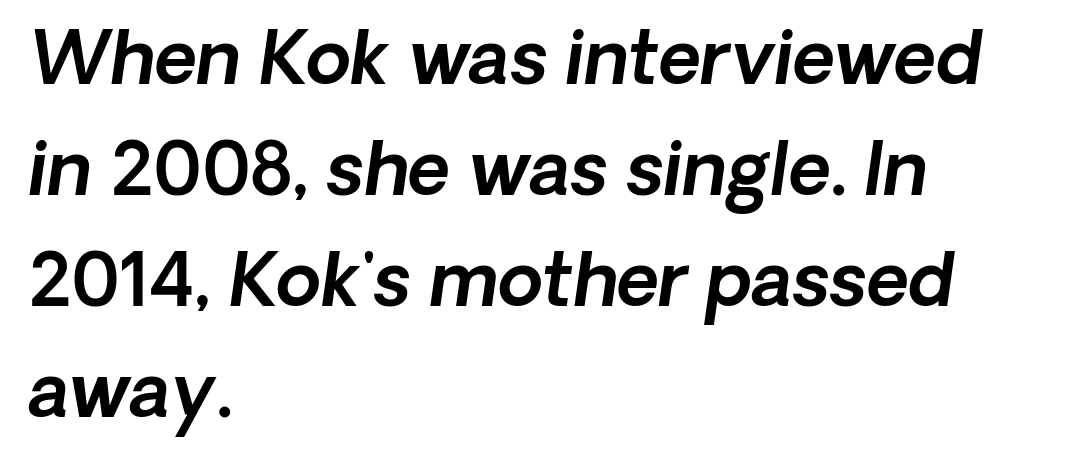
{"serif": "no", "width": "normal", "x_height": "medium", "monospaced": "no", "underline": "no", "align": "left", "line_spacing": "normal", "line_spacing_ratio": 1.52, "letter_spacing": "normal", "letter_spacing_em": 0.0, "glyph_px": 73}
